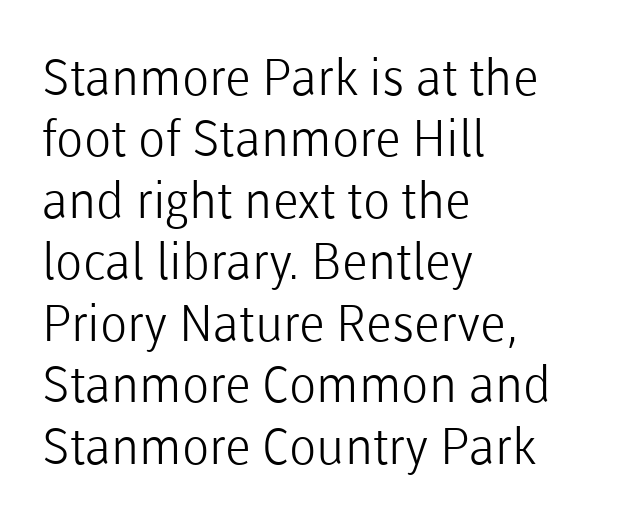
Each letter keeps its own natural width here, so spacing adapts to shape. Lines of text with bare space underneath. Every character sits straight up, as roman type does. The text block is weighted toward the left margin, trailing off unevenly rightward. Is the type heavy? It reads as light-to-regular instead.
